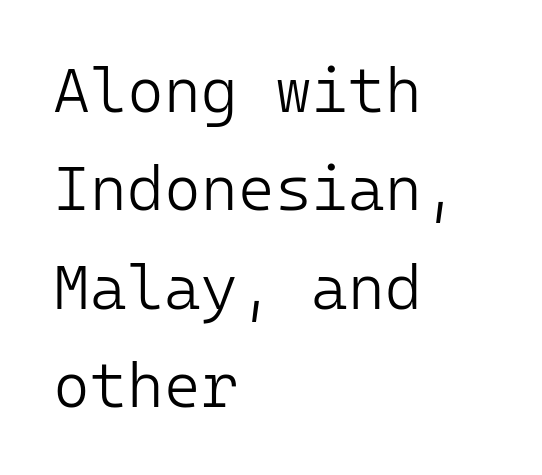
Q: Is the text bold? A: No.
Q: Is the text italic (slanted)? A: No, it is upright.
Q: Is the typeface a serif or a sans-serif typeface? A: Sans-serif.
Q: Is the text underlined? A: No.
Q: How is the paragraph aligned? A: Left-aligned.
Q: Is the spacing between letters normal or unusually wide? A: Normal.
Q: Is the spacing between lines tight, normal or loose? A: Normal.
Q: Width (condensed, normal, or wide)? A: Normal.
Q: Stroke contrast? A: Low.
Q: x-height? A: Medium.
Q: Monospaced? A: Yes.
